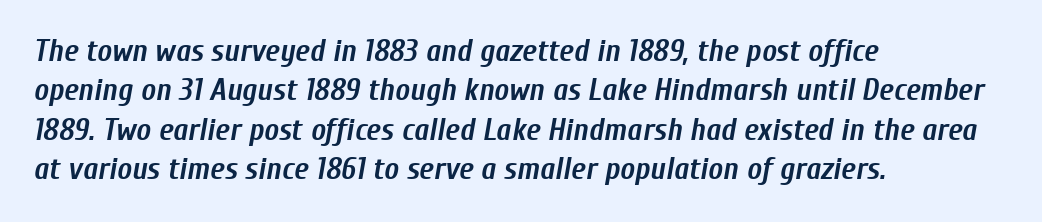
{"italic": "yes", "lean": "right", "slant_degrees": 10, "bold": "yes", "weight": "semibold", "width": "condensed", "stroke_contrast": "low", "x_height": "medium", "monospaced": "no", "underline": "no", "align": "left", "line_spacing": "normal", "line_spacing_ratio": 1.27, "letter_spacing": "normal", "letter_spacing_em": 0.0, "glyph_px": 31}
